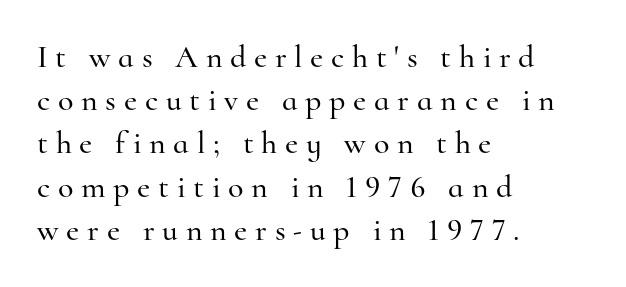
{"serif": "yes", "italic": "no", "width": "normal", "stroke_contrast": "high", "x_height": "small", "monospaced": "no", "underline": "no", "align": "left", "line_spacing": "normal", "line_spacing_ratio": 1.35, "letter_spacing": "wide", "letter_spacing_em": 0.24, "glyph_px": 32}
